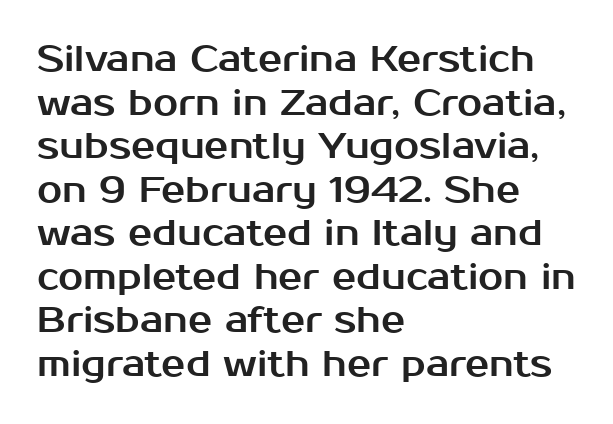
This is sans-serif lettering, the kind often seen on screens and signage. Look at the tracking — it's just the regular setting, nothing added. The lines are quadded left. Is this a fixed-width face? No — the glyphs have proportional, varying widths. Underlining? Definitely not there.
